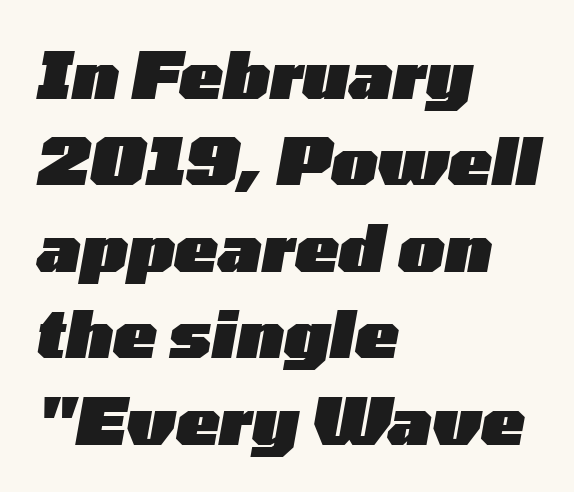
The image shows 65 px heavy, wide type, italic (leaning right); set left-aligned, normal line spacing (1.33x), normal letter spacing, not underlined; low stroke contrast and a medium x-height.
